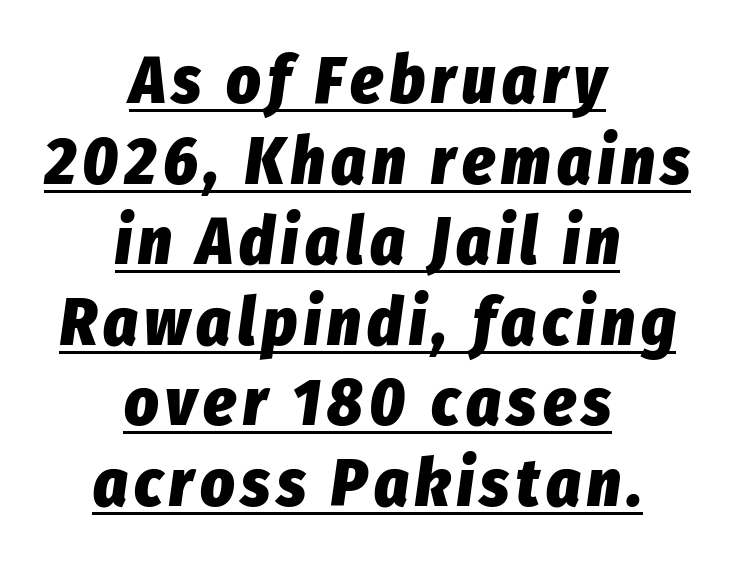
Q: Is the text bold? A: Yes.
Q: Is the text italic (slanted)? A: Yes, it leans right by about 8 degrees.
Q: Is the text underlined? A: Yes.
Q: How is the paragraph aligned? A: Centered.
Q: Width (condensed, normal, or wide)? A: Condensed.
Q: Stroke contrast? A: Low.
Q: x-height? A: Medium.
Q: Monospaced? A: No.
